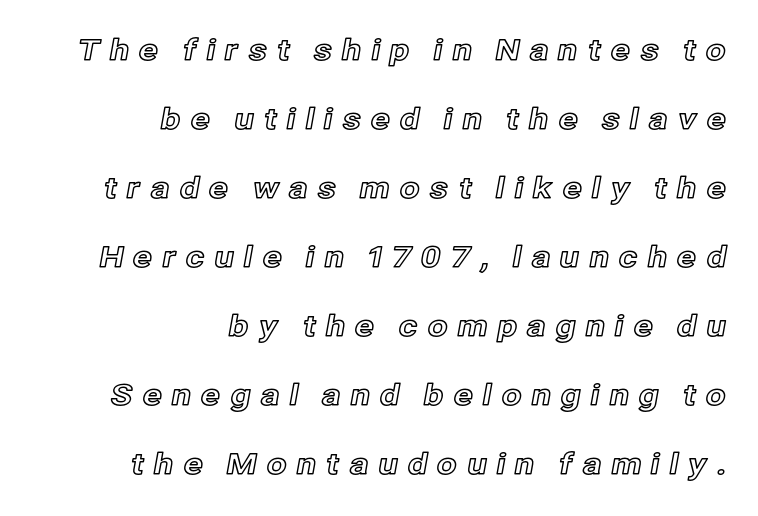
The image shows 29 px text type; set right-aligned, loose line spacing (2.38x), unusually wide letter spacing (+0.32 em), not underlined; a medium x-height.
